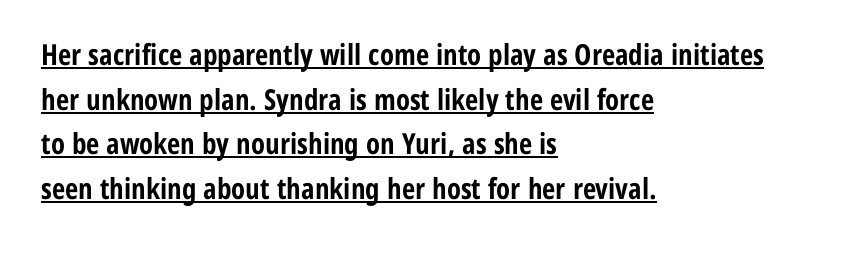
The image shows 29 px bold, condensed sans-serif type, upright; set left-aligned, normal line spacing (1.54x), normal letter spacing, underlined; low stroke contrast and a medium x-height.
